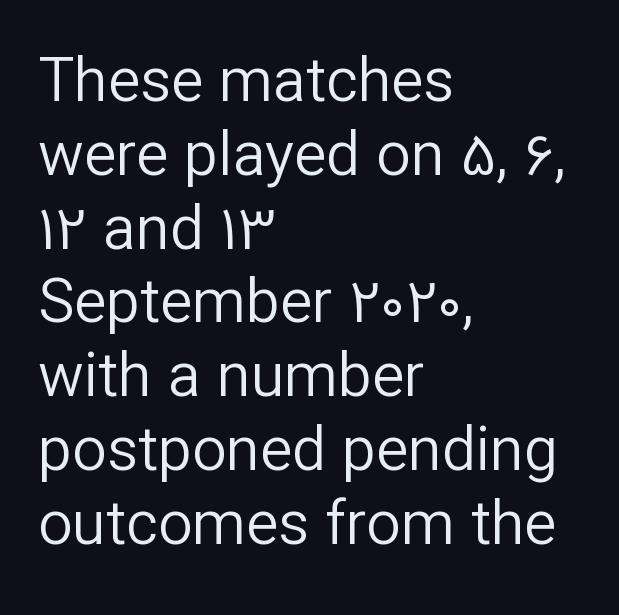
The image shows 61 px regular-weight sans-serif type, upright; set left-aligned, line spacing 1.21x, normal letter spacing, not underlined; low stroke contrast and a medium x-height.
